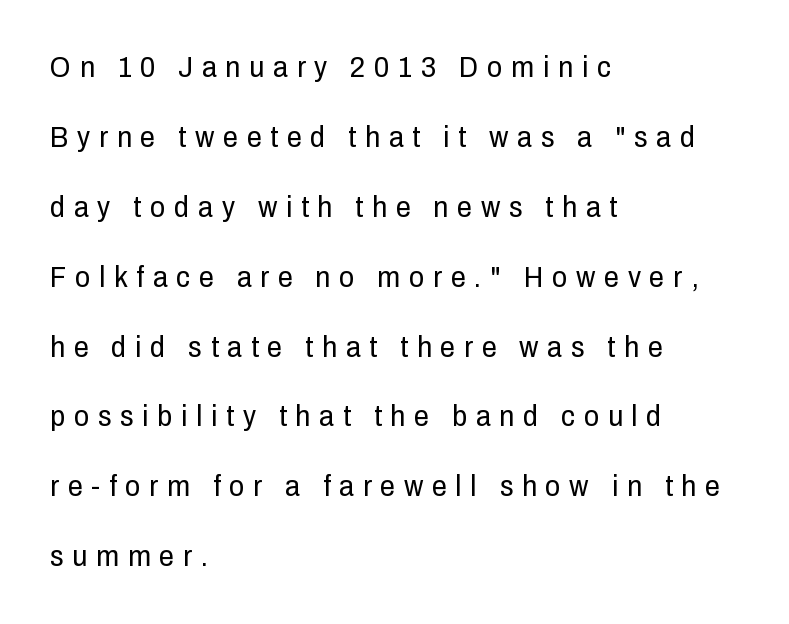
Posture: upright roman. The text block is weighted toward the left margin, trailing off unevenly rightward. Grotesque or geometric, the face here clearly has no serifs. The strokes are not fattened; the text isn't bold. Baseline-to-baseline distance is far greater than the letter height.
